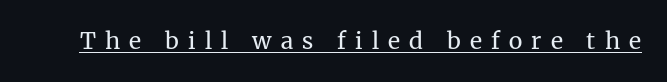
The image shows 23 px text type, upright; set unusually wide letter spacing (+0.4 em), underlined.
